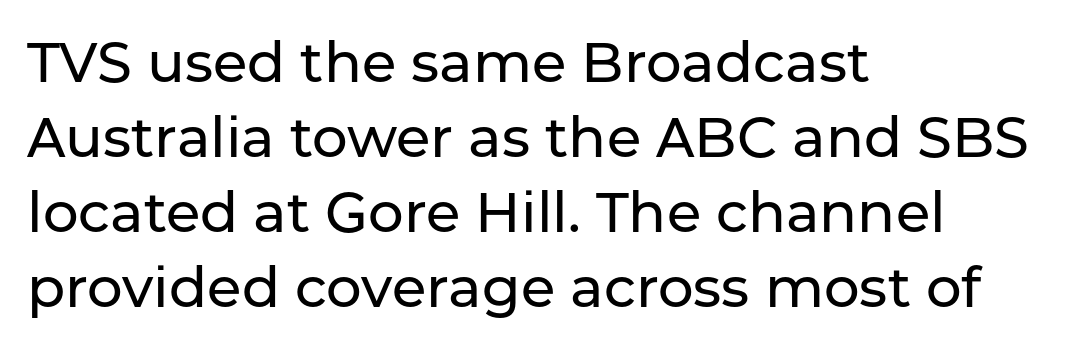
The image shows 56 px sans-serif type, upright; set left-aligned, normal line spacing (1.34x), normal letter spacing, not underlined; low stroke contrast and a medium x-height.
